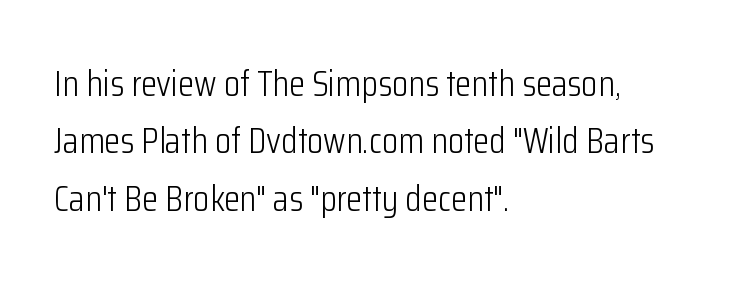
The image shows 37 px light, condensed sans-serif type, upright; set left-aligned, normal line spacing (1.55x), normal letter spacing, not underlined; low stroke contrast and a medium x-height.
